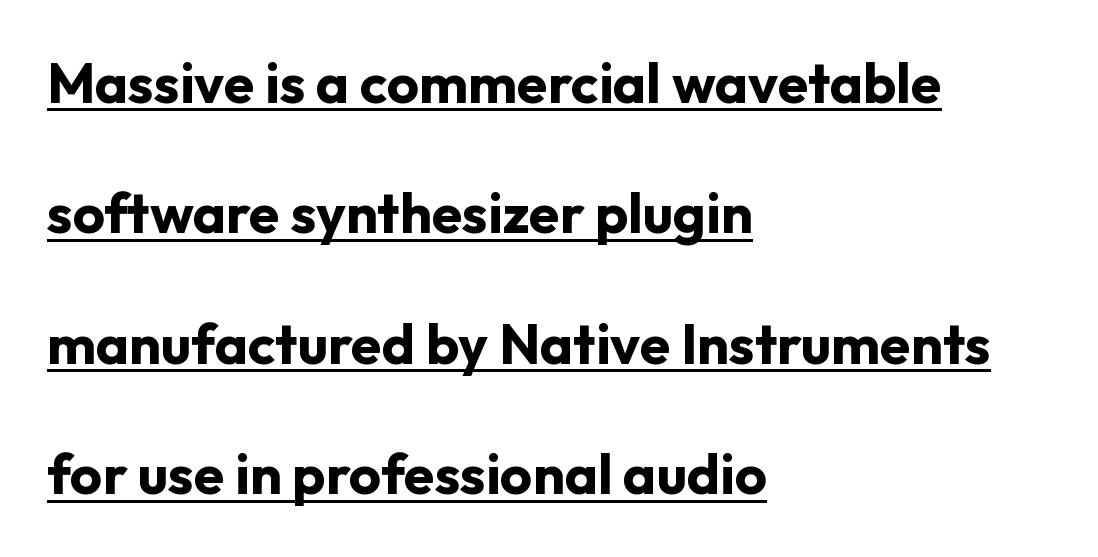
The image shows 56 px bold sans-serif type, upright; set left-aligned, loose line spacing (2.33x), normal letter spacing, underlined; low stroke contrast and a medium x-height.
